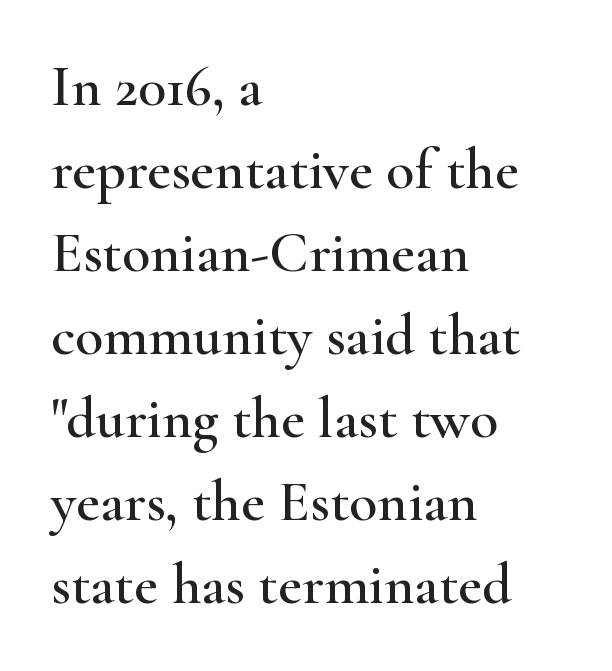
The image shows 58 px wide serif type, upright; set left-aligned, normal line spacing (1.43x), normal letter spacing, not underlined; high stroke contrast and a small x-height.
